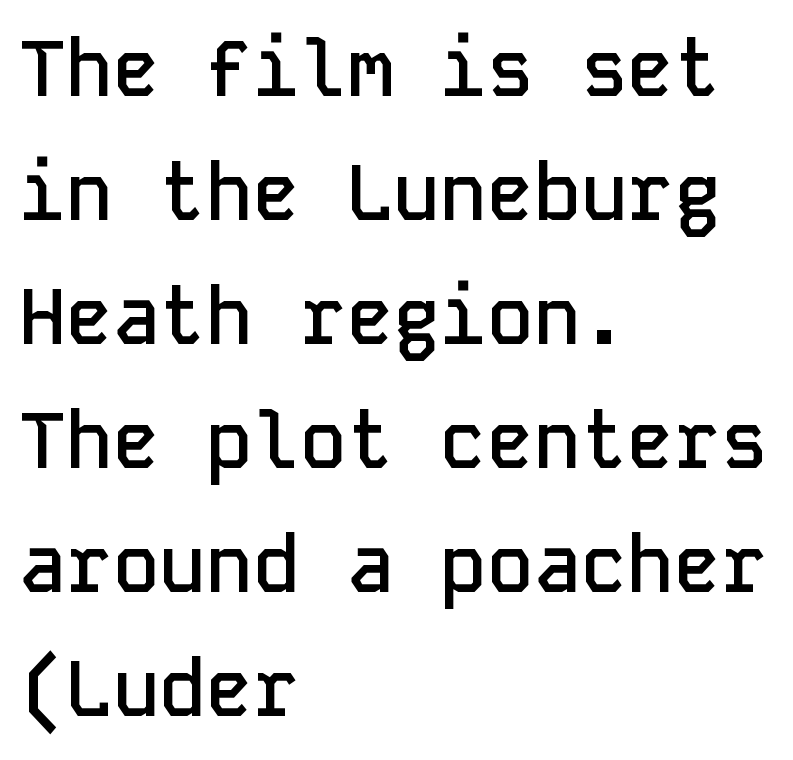
Q: Is the text bold? A: Semi-bold.
Q: Is the text italic (slanted)? A: No, it is upright.
Q: Is the typeface a serif or a sans-serif typeface? A: Sans-serif.
Q: Is the text underlined? A: No.
Q: How is the paragraph aligned? A: Left-aligned.
Q: Is the spacing between letters normal or unusually wide? A: Normal.
Q: Is the spacing between lines tight, normal or loose? A: Normal.
Q: Width (condensed, normal, or wide)? A: Normal.
Q: Stroke contrast? A: Low.
Q: x-height? A: Medium.
Q: Monospaced? A: Yes.
